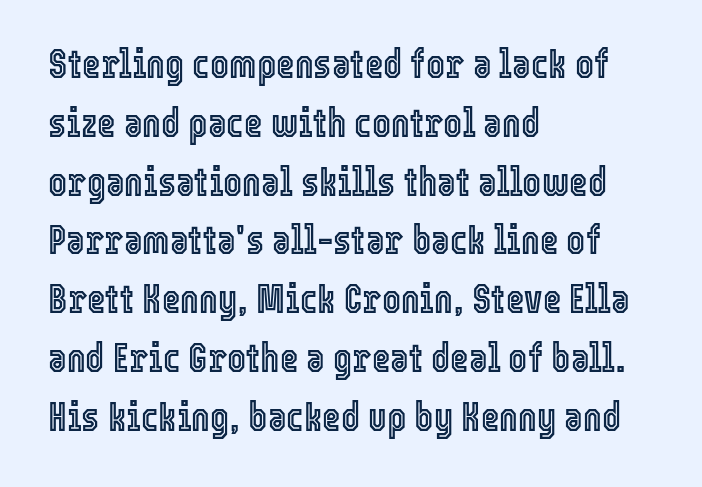
{"italic": "no", "width": "condensed", "x_height": "medium", "monospaced": "no", "underline": "no", "align": "left", "line_spacing": "normal", "line_spacing_ratio": 1.47, "letter_spacing": "normal", "letter_spacing_em": 0.0, "glyph_px": 40}
